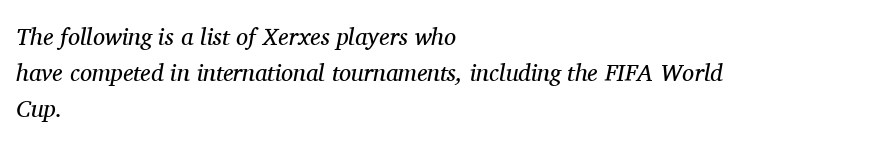
Q: Is the text bold? A: No.
Q: Is the text italic (slanted)? A: Yes, it leans right by about 11 degrees.
Q: Is the text underlined? A: No.
Q: How is the paragraph aligned? A: Left-aligned.
Q: Is the spacing between letters normal or unusually wide? A: Normal.
Q: Is the spacing between lines tight, normal or loose? A: Normal.
